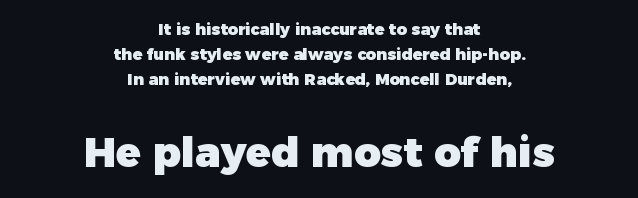
Is this a fixed-width face? No — the glyphs have proportional, varying widths. The more generous point size was reserved for the lower chunk. The vertical gap from one line to the next is medium. A clean baseline with only descenders dipping below it. Reading down the block, each line starts at a different indent, mirrored at its end.
